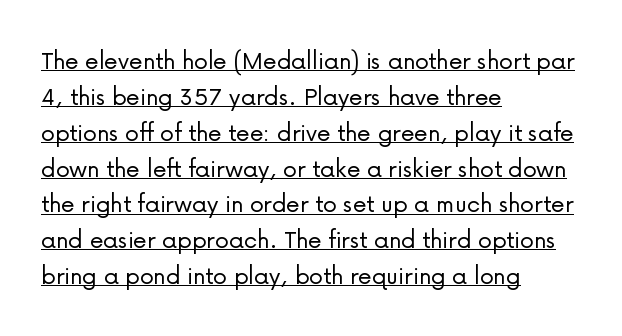
Q: Is the text bold? A: No.
Q: Is the text italic (slanted)? A: No, it is upright.
Q: Is the typeface a serif or a sans-serif typeface? A: Sans-serif.
Q: Is the text underlined? A: Yes.
Q: How is the paragraph aligned? A: Left-aligned.
Q: Is the spacing between letters normal or unusually wide? A: Normal.
Q: Is the spacing between lines tight, normal or loose? A: Normal.
Q: Width (condensed, normal, or wide)? A: Normal.
Q: Stroke contrast? A: Low.
Q: x-height? A: Medium.
Q: Monospaced? A: No.
